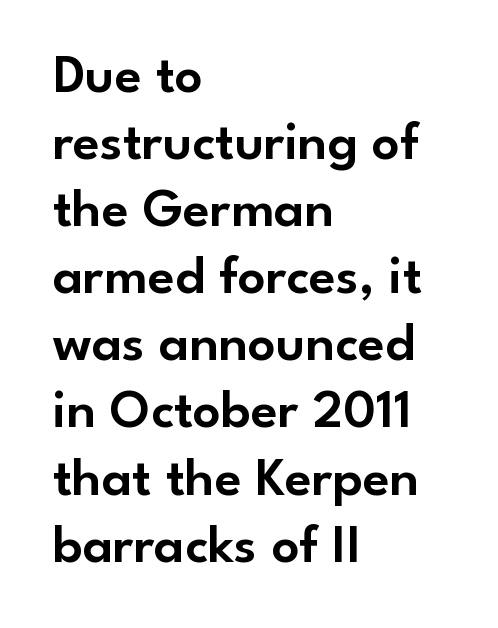
The image shows 55 px sans-serif type, upright; set left-aligned, line spacing 1.22x, normal letter spacing, not underlined; low stroke contrast and a small x-height.
